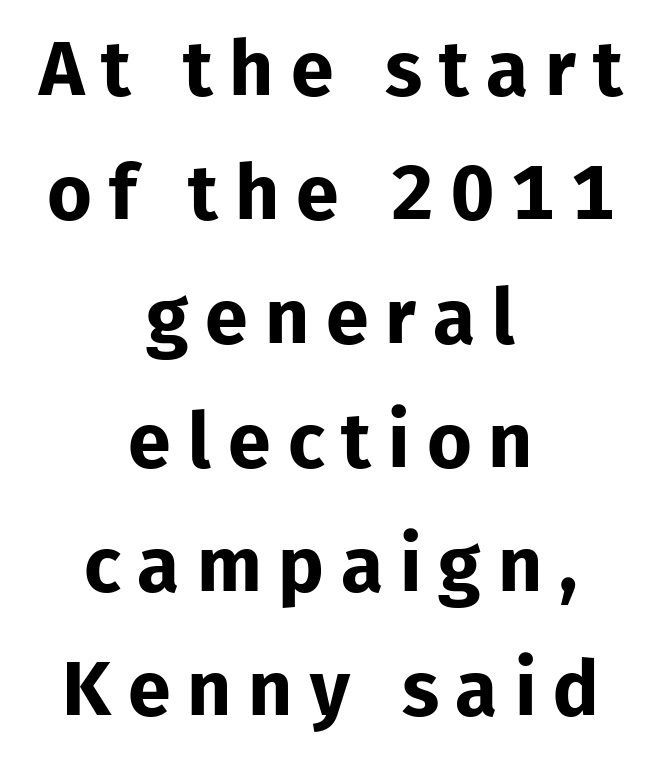
The image shows 77 px bold sans-serif type, upright; set centered, normal line spacing (1.61x), unusually wide letter spacing (+0.22 em), not underlined; low stroke contrast and a medium x-height.
